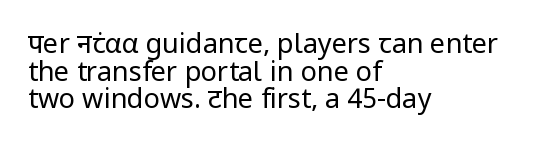
Q: Is the text bold? A: No.
Q: Is the text italic (slanted)? A: No, it is upright.
Q: Is the text underlined? A: No.
Q: How is the paragraph aligned? A: Left-aligned.
Q: Is the spacing between letters normal or unusually wide? A: Normal.
Q: Is the spacing between lines tight, normal or loose? A: Tight.
